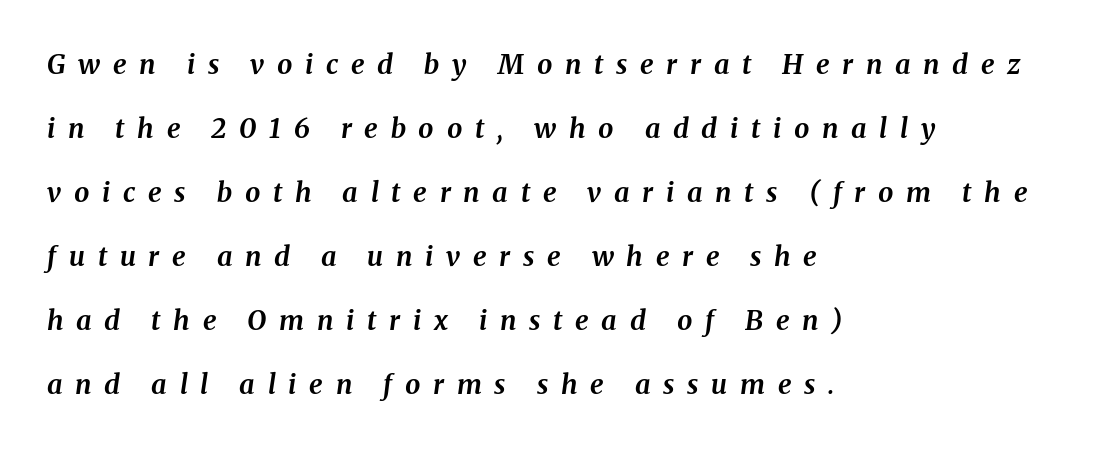
The image shows 27 px bold type, italic (leaning right); set left-aligned, loose line spacing (2.37x), unusually wide letter spacing (+0.47 em), not underlined.
